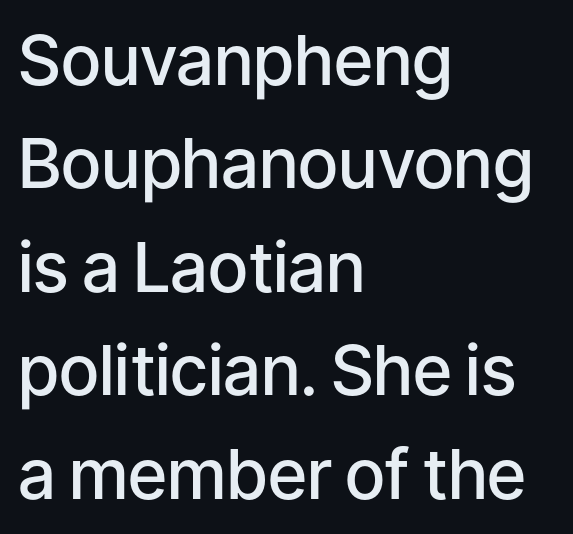
Q: Is the text bold? A: Semi-bold.
Q: Is the text italic (slanted)? A: No, it is upright.
Q: Is the typeface a serif or a sans-serif typeface? A: Sans-serif.
Q: Is the text underlined? A: No.
Q: How is the paragraph aligned? A: Left-aligned.
Q: Is the spacing between letters normal or unusually wide? A: Normal.
Q: Is the spacing between lines tight, normal or loose? A: Normal.
Q: Width (condensed, normal, or wide)? A: Normal.
Q: Stroke contrast? A: Low.
Q: x-height? A: Medium.
Q: Monospaced? A: No.
